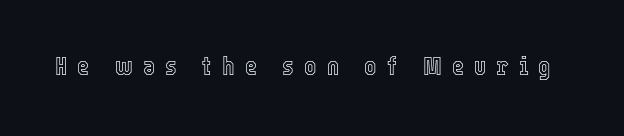
{"italic": "no", "underline": "no", "letter_spacing": "wide", "letter_spacing_em": 0.39, "glyph_px": 26}
